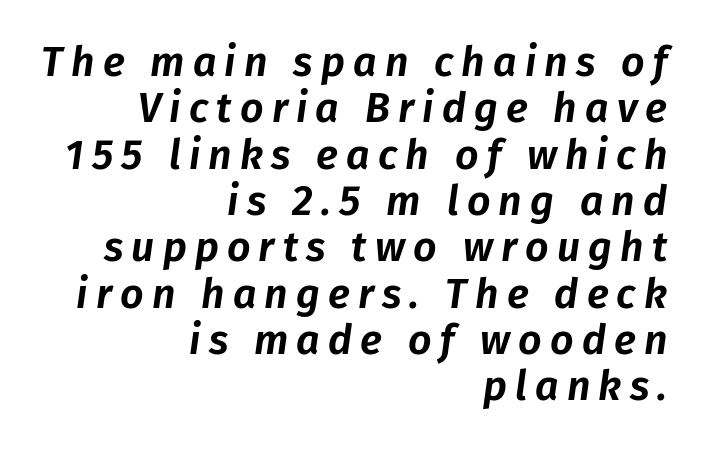
Q: Is the text italic (slanted)? A: Yes, it leans right by about 8 degrees.
Q: Is the text underlined? A: No.
Q: How is the paragraph aligned? A: Right-aligned.
Q: Is the spacing between letters normal or unusually wide? A: Unusually wide.
Q: Is the spacing between lines tight, normal or loose? A: Tight.
Q: Width (condensed, normal, or wide)? A: Normal.
Q: Stroke contrast? A: Low.
Q: x-height? A: Medium.
Q: Monospaced? A: No.
